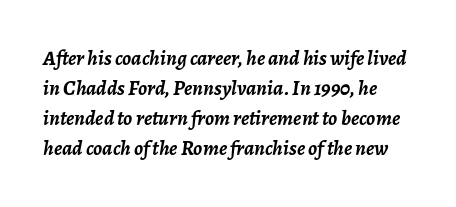
The image shows 21 px bold type, italic (leaning right); set normal line spacing (1.43x), normal letter spacing, not underlined.
